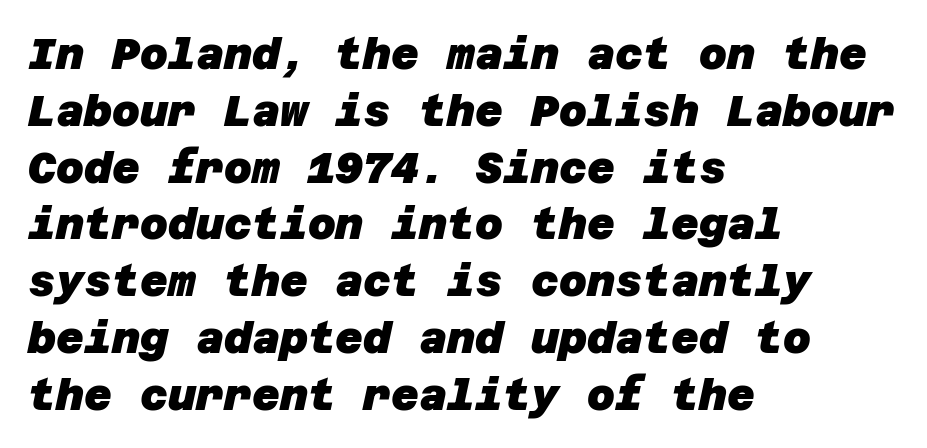
Beneath every word, the page is bare. Font category for this specimen: sans-serif. A normal amount of white space separates one row of letters from the next. Leftover space on each line is placed entirely after the last word. Glyph-to-glyph distance matches everyday printed text.
